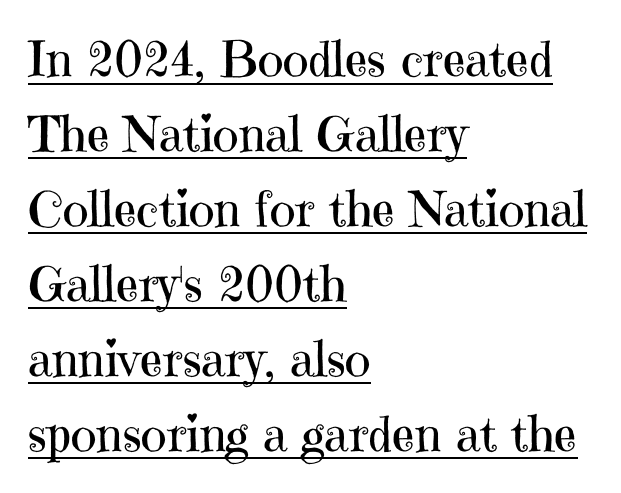
{"serif": "yes", "italic": "no", "bold": "no", "weight": "regular", "width": "normal", "stroke_contrast": "high", "x_height": "medium", "monospaced": "no", "underline": "yes", "align": "left", "line_spacing": "normal", "line_spacing_ratio": 1.53, "letter_spacing": "normal", "letter_spacing_em": 0.0, "glyph_px": 49}
